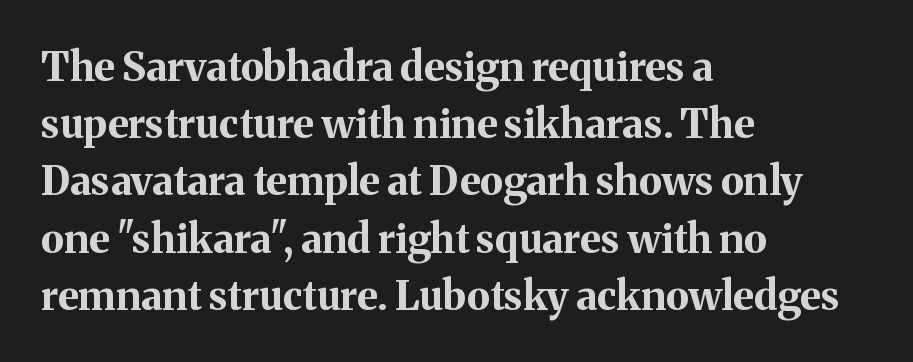
Q: Is the text bold? A: Yes.
Q: Is the text italic (slanted)? A: No, it is upright.
Q: Is the typeface a serif or a sans-serif typeface? A: Serif.
Q: Is the text underlined? A: No.
Q: How is the paragraph aligned? A: Left-aligned.
Q: Is the spacing between letters normal or unusually wide? A: Normal.
Q: Is the spacing between lines tight, normal or loose? A: Normal.
Q: Width (condensed, normal, or wide)? A: Normal.
Q: Stroke contrast? A: Medium.
Q: x-height? A: Medium.
Q: Monospaced? A: No.
